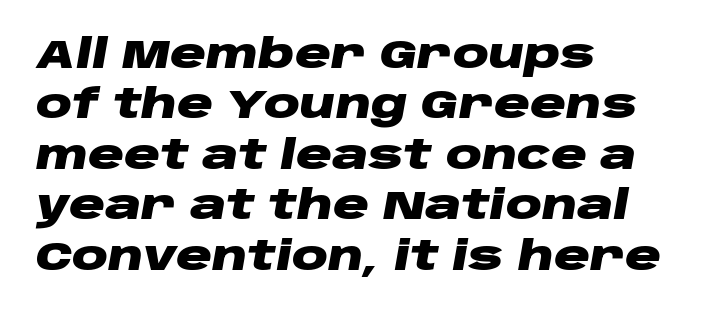
The image shows 40 px heavy, wide type, italic (leaning right); set left-aligned, normal line spacing (1.26x), normal letter spacing, not underlined; low stroke contrast and a large x-height.
